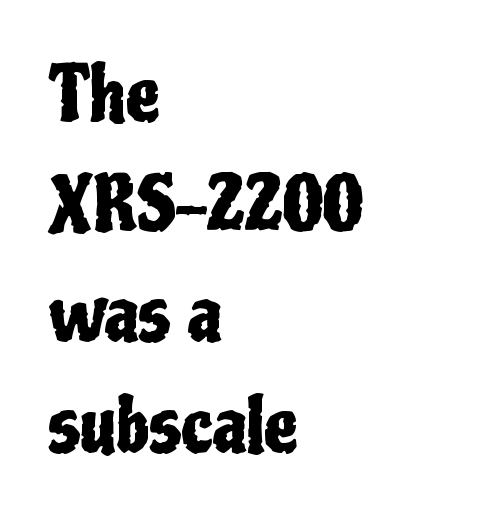
The image shows 75 px condensed sans-serif type, upright; set left-aligned, normal line spacing (1.47x), normal letter spacing, not underlined; low stroke contrast and a medium x-height.
